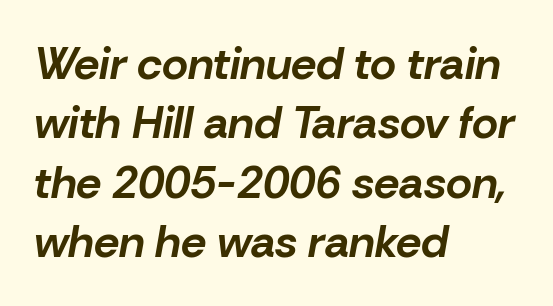
{"italic": "yes", "lean": "right", "slant_degrees": 10, "bold": "yes", "weight": "bold", "width": "normal", "stroke_contrast": "low", "x_height": "medium", "monospaced": "no", "underline": "no", "align": "left", "line_spacing": "normal", "line_spacing_ratio": 1.32, "letter_spacing": "normal", "letter_spacing_em": 0.0, "glyph_px": 45}
